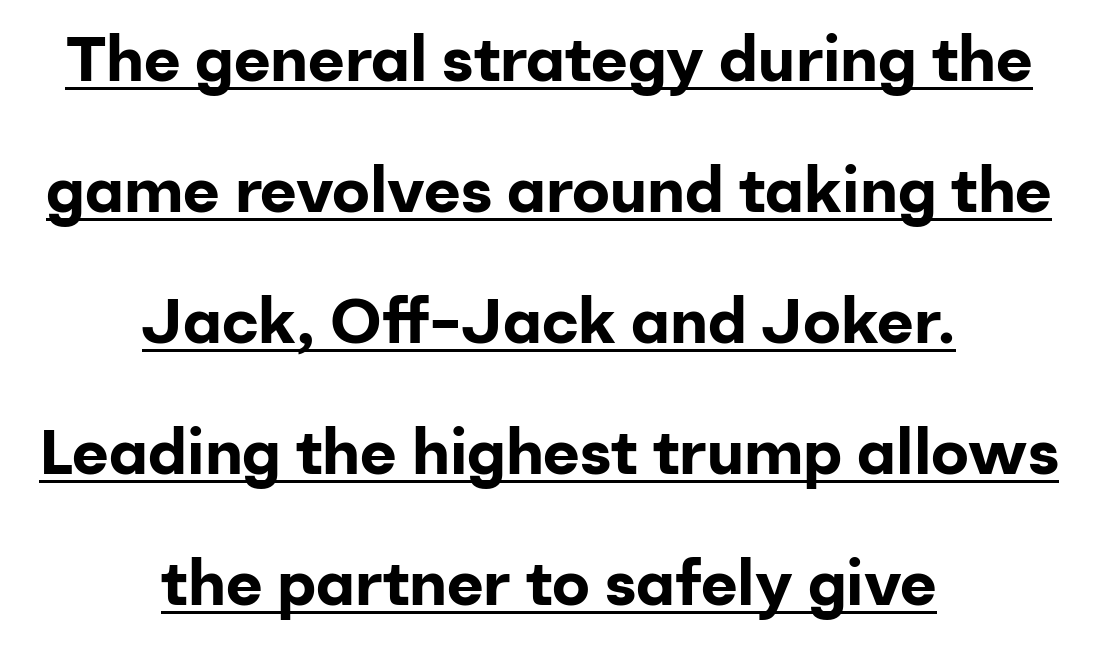
This sample trades compactness for vertical openness between lines. This sample has the flowing, uneven cadence of proportional lettering. A typesetter would label this face a sans. The gaps between neighbouring characters are ordinary and unremarkable.
